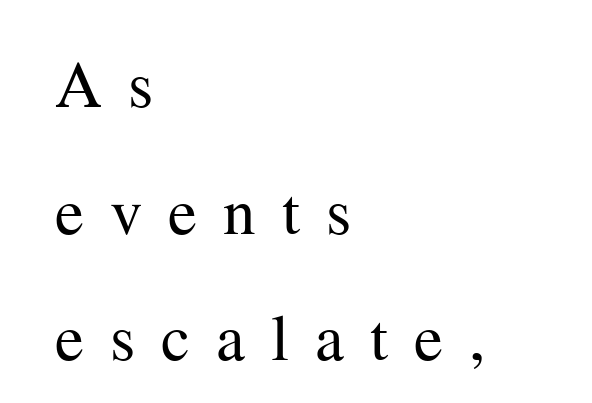
The image shows 65 px regular-weight serif type, upright; set left-aligned, loose line spacing (1.95x), unusually wide letter spacing (+0.4 em), not underlined; medium stroke contrast and a medium x-height.
